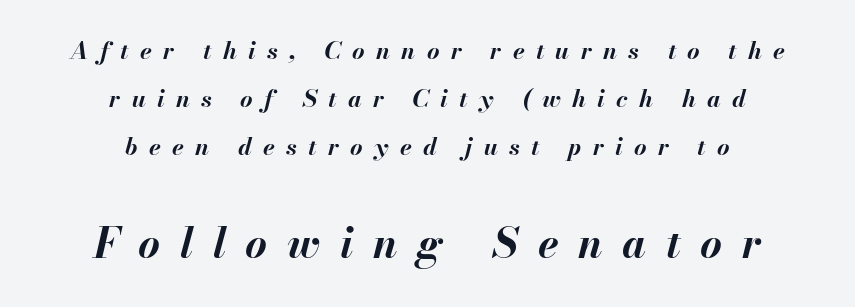
The image shows 42 px bold type, italic (leaning right); set centered, loose line spacing (2.0x), unusually wide letter spacing (+0.47 em), not underlined; the second (bottom) block is 1.75x larger; medium stroke contrast and a small x-height.
